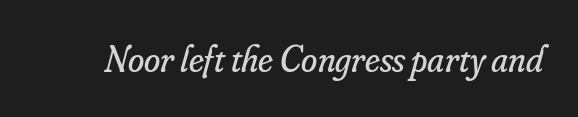
The space beneath each line is pristine and unruled. The tracking reads as untouched default to a designer's eye. The glyphs look as if they've been sheared to an angle. Bold? No — there's no thickening of the strokes. Do the characters align in a grid? No, the font is proportional.
